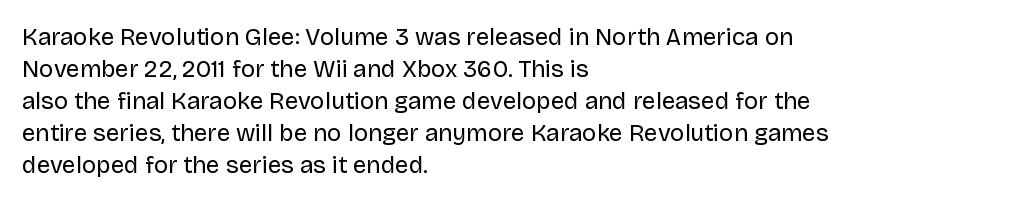
{"italic": "no", "bold": "no", "underline": "no", "align": "left", "line_spacing": "normal", "line_spacing_ratio": 1.33, "letter_spacing": "normal", "letter_spacing_em": 0.0, "glyph_px": 24}
